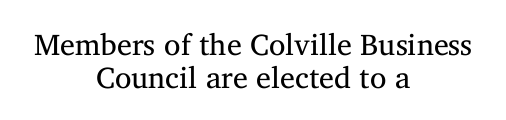
Teacher's note: observe the equal gaps on both sides — that is centered alignment. The designer went with a serif here, giving each stem small feet. The face used here is proportionally spaced, like ordinary book or web type. The zone under the glyphs is completely vacant. This sample trades vertical openness for compactness between lines.
